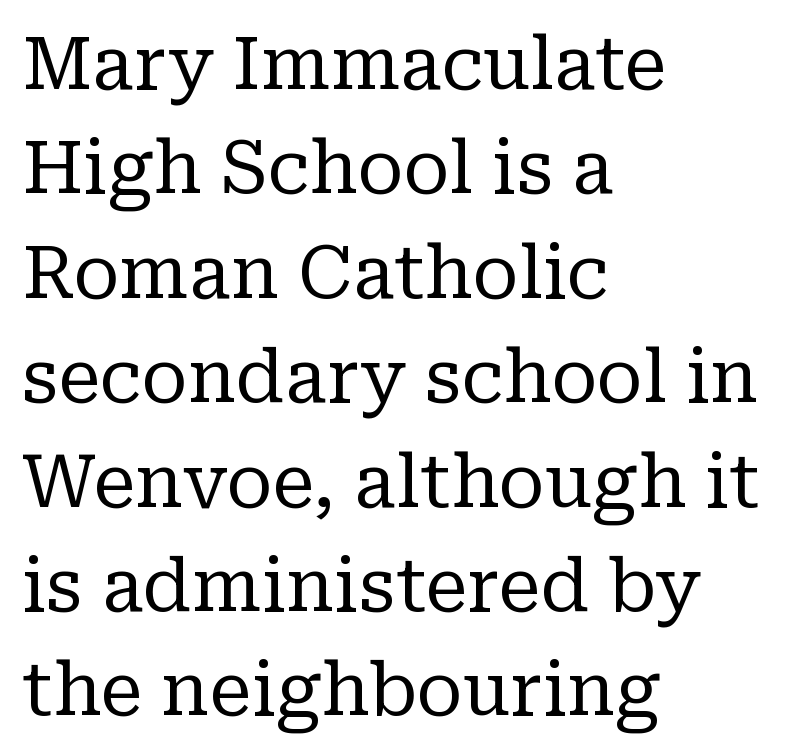
Q: Is the text bold? A: No.
Q: Is the text italic (slanted)? A: No, it is upright.
Q: Is the typeface a serif or a sans-serif typeface? A: Serif.
Q: Is the text underlined? A: No.
Q: How is the paragraph aligned? A: Left-aligned.
Q: Is the spacing between letters normal or unusually wide? A: Normal.
Q: Is the spacing between lines tight, normal or loose? A: Normal.
Q: Width (condensed, normal, or wide)? A: Normal.
Q: Stroke contrast? A: Low.
Q: x-height? A: Medium.
Q: Monospaced? A: No.
